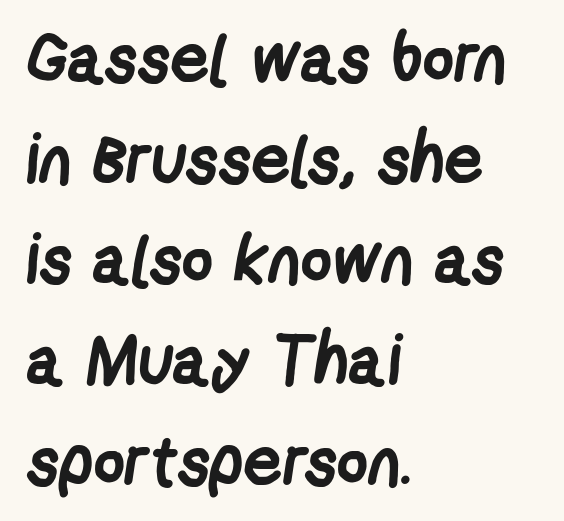
{"serif": "no", "bold": "yes", "weight": "semibold", "width": "condensed", "stroke_contrast": "low", "x_height": "medium", "monospaced": "no", "underline": "no", "align": "left", "line_spacing": "normal", "line_spacing_ratio": 1.46, "letter_spacing": "normal", "letter_spacing_em": 0.0, "glyph_px": 69}
